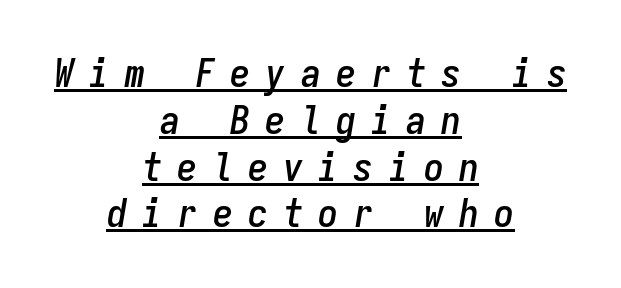
Students, note that the glyphs here are deliberately spaced far apart. Each letter, wide or thin by design, is forced into the same width here. Compared with a flush-left layout, this one balances lines on the center instead. The font's italic variant was chosen for this text. Underline: present.
